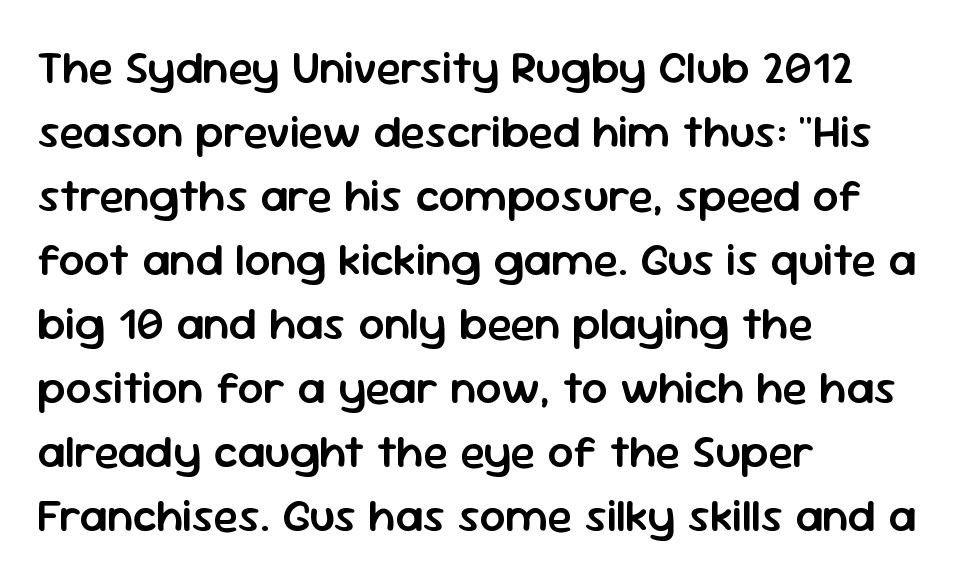
The image shows 46 px semibold sans-serif type, upright; set left-aligned, normal line spacing (1.39x), normal letter spacing, not underlined; low stroke contrast and a medium x-height.
